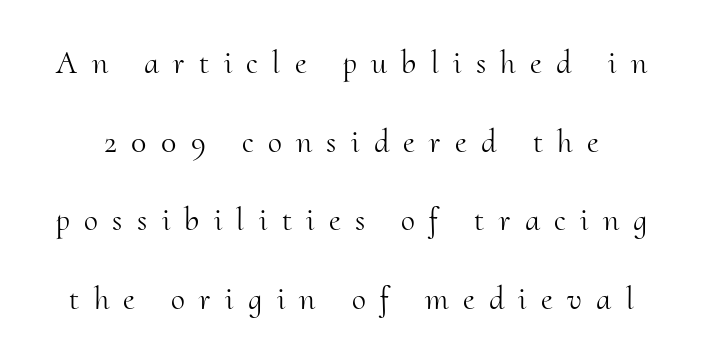
Q: Is the text bold? A: No.
Q: Is the text italic (slanted)? A: No, it is upright.
Q: Is the typeface a serif or a sans-serif typeface? A: Serif.
Q: Is the text underlined? A: No.
Q: Is the spacing between letters normal or unusually wide? A: Unusually wide.
Q: Is the spacing between lines tight, normal or loose? A: Loose.
Q: Width (condensed, normal, or wide)? A: Normal.
Q: Stroke contrast? A: Medium.
Q: x-height? A: Small.
Q: Monospaced? A: No.
